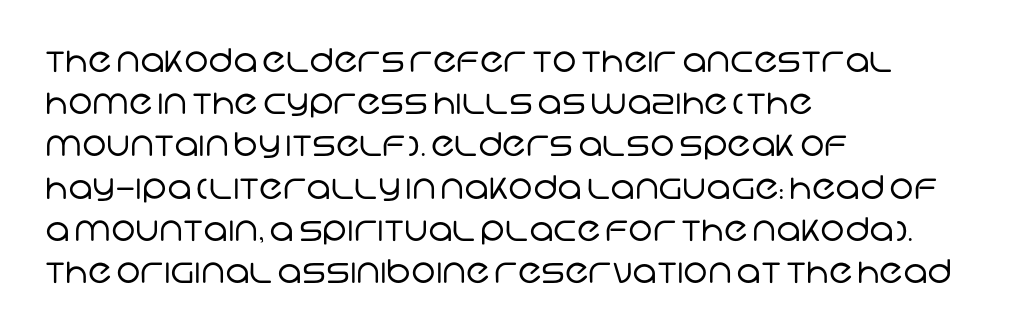
The image shows 33 px regular-weight sans-serif type; set left-aligned, normal line spacing (1.28x), normal letter spacing, not underlined; low stroke contrast and a large x-height.
